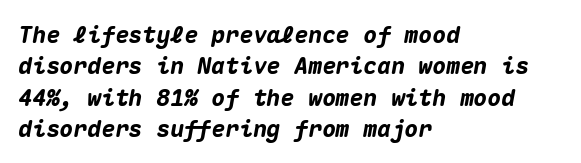
These lines keep a tight, regular rhythm from letter to letter. Teacher's note: observe the even left margin — that is flush-left alignment. The rows are spaced the way most documents space them. The font is running at its bold setting. The lettering tilts uniformly, giving the passage an italic look. The strip under each line holds only bare page.
